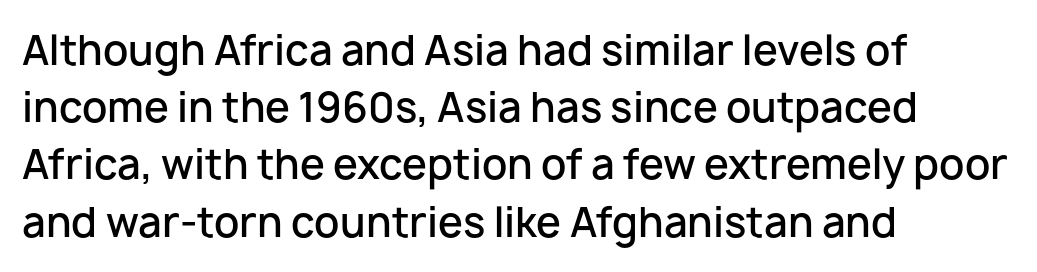
{"serif": "no", "italic": "no", "bold": "semi", "weight": "semibold", "width": "normal", "stroke_contrast": "low", "x_height": "medium", "monospaced": "no", "underline": "no", "align": "left", "line_spacing": "normal", "line_spacing_ratio": 1.43, "letter_spacing": "normal", "letter_spacing_em": 0.0, "glyph_px": 40}
